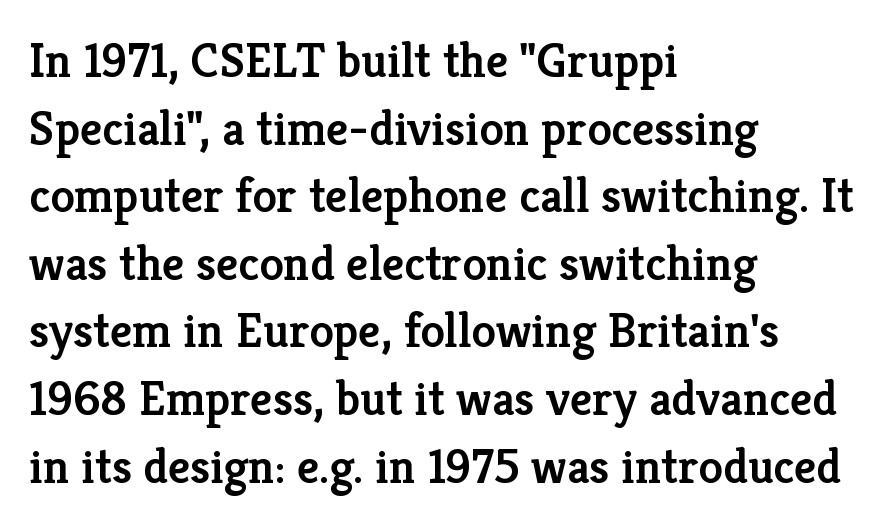
Q: Is the text bold? A: Semi-bold.
Q: Is the text italic (slanted)? A: No, it is upright.
Q: Is the typeface a serif or a sans-serif typeface? A: Serif.
Q: Is the text underlined? A: No.
Q: How is the paragraph aligned? A: Left-aligned.
Q: Is the spacing between letters normal or unusually wide? A: Normal.
Q: Is the spacing between lines tight, normal or loose? A: Normal.
Q: Width (condensed, normal, or wide)? A: Normal.
Q: Stroke contrast? A: Low.
Q: x-height? A: Medium.
Q: Monospaced? A: No.
